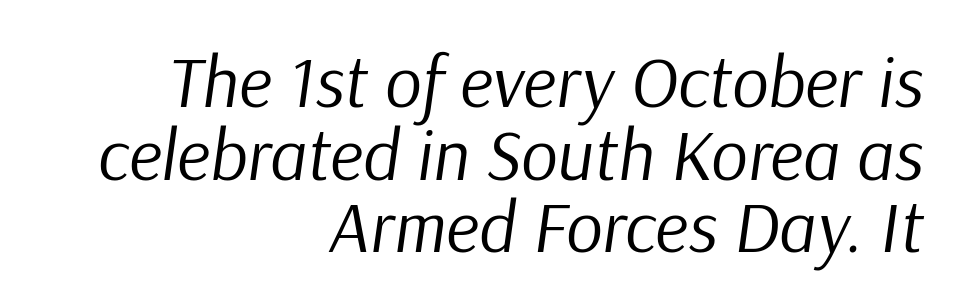
Unmarked baselines from the first word to the last. Think of a printed novel: that variable character pitch is what you see here. The strokes are not fattened; the text isn't bold. The typography opts for an oblique posture over an upright one. A flush-right, rag-left setting is used for this passage. Between one letter and the next there's only the usual sliver of space.
